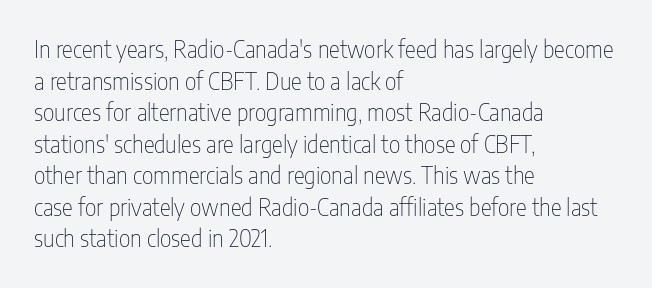
The image shows 23 px text type, upright; set left-aligned, normal line spacing (1.37x), normal letter spacing, not underlined.
